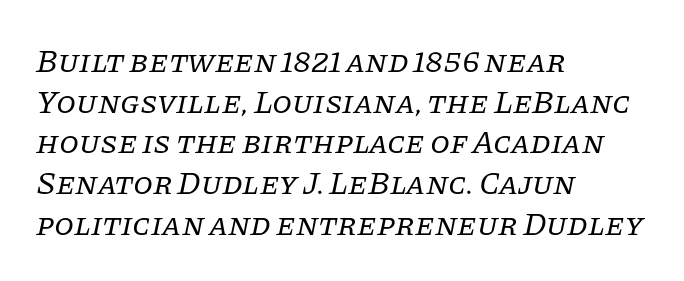
The image shows 32 px regular-weight serif type, italic (leaning right); set left-aligned, normal line spacing (1.27x), normal letter spacing, not underlined; low stroke contrast and a large x-height.
